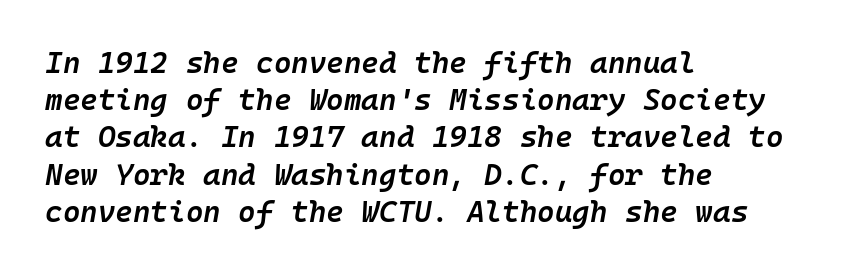
Note the uniform advance width — an 'i' takes as much space as an 'm'. Moderately thickened strokes mark this as semibold type. Spacing between characters is what you'd get straight out of the box. Each row of text sits above clean, open space.
